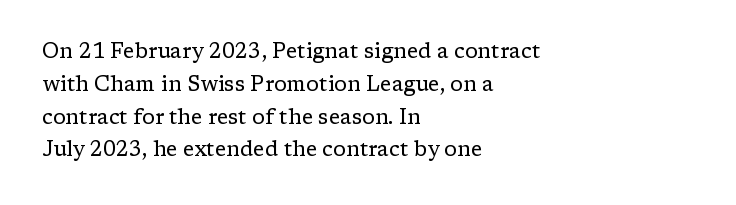
The image shows 21 px text type, upright; set left-aligned, normal line spacing (1.56x), normal letter spacing, not underlined.
